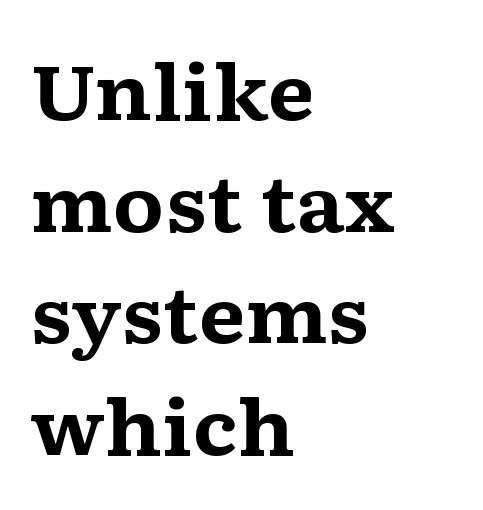
{"serif": "yes", "italic": "no", "bold": "yes", "weight": "bold", "width": "wide", "stroke_contrast": "medium", "x_height": "medium", "monospaced": "no", "underline": "no", "align": "left", "line_spacing": "normal", "line_spacing_ratio": 1.47, "letter_spacing": "normal", "letter_spacing_em": 0.0, "glyph_px": 76}
